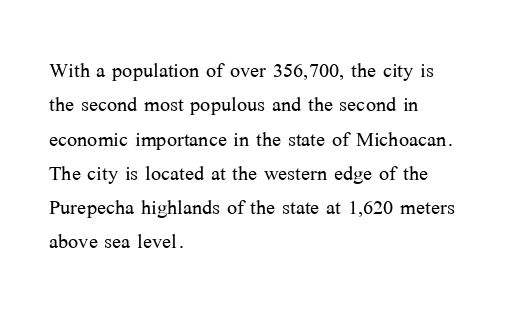
Q: Is the text bold? A: No.
Q: Is the text italic (slanted)? A: No, it is upright.
Q: Is the text underlined? A: No.
Q: How is the paragraph aligned? A: Left-aligned.
Q: Is the spacing between letters normal or unusually wide? A: Normal.
Q: Is the spacing between lines tight, normal or loose? A: Normal.
